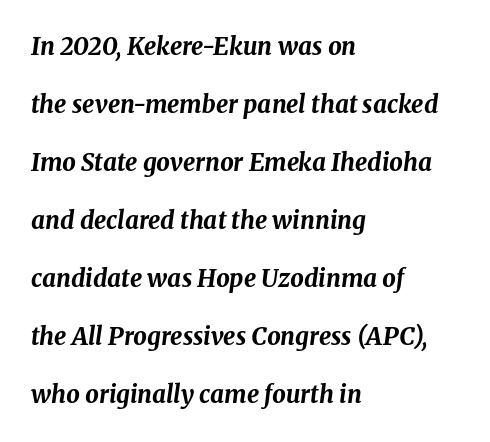
Q: Is the text bold? A: Yes.
Q: Is the text italic (slanted)? A: Yes, it leans right by about 8 degrees.
Q: Is the text underlined? A: No.
Q: How is the paragraph aligned? A: Left-aligned.
Q: Is the spacing between letters normal or unusually wide? A: Normal.
Q: Is the spacing between lines tight, normal or loose? A: Loose.
